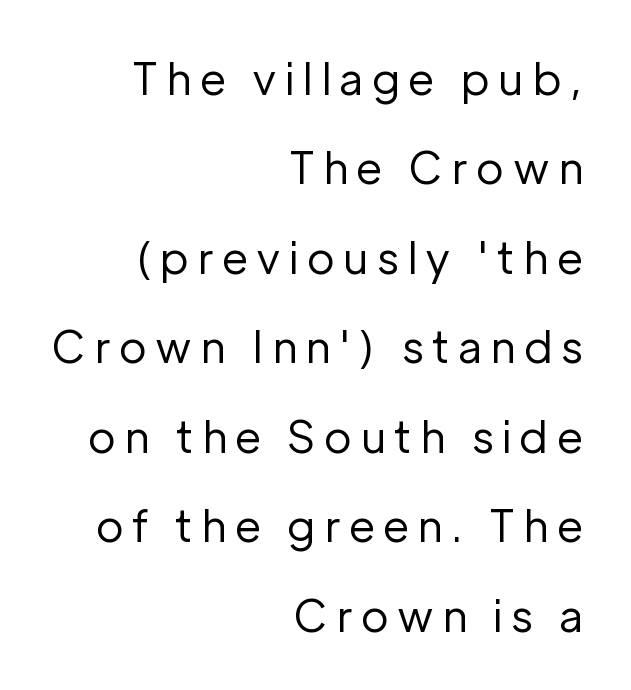
The glyphs in this specimen are sans serif. Honestly, there is no underline to notice here at all. One-word summary of the alignment: right. Notice the wide empty band between every row — that's loose leading.
